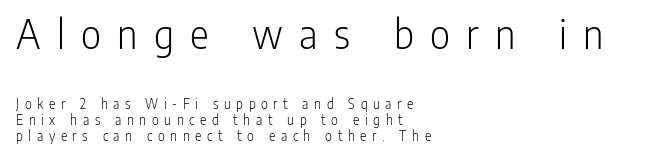
{"serif": "no", "italic": "no", "bold": "no", "weight": "light", "width": "condensed", "stroke_contrast": "low", "x_height": "medium", "monospaced": "no", "underline": "no", "align": "left", "line_spacing": "tight", "line_spacing_ratio": 1.05, "letter_spacing": "wide", "letter_spacing_em": 0.37, "larger_block": "first", "size_ratio": 2.93, "glyph_px": 44}
